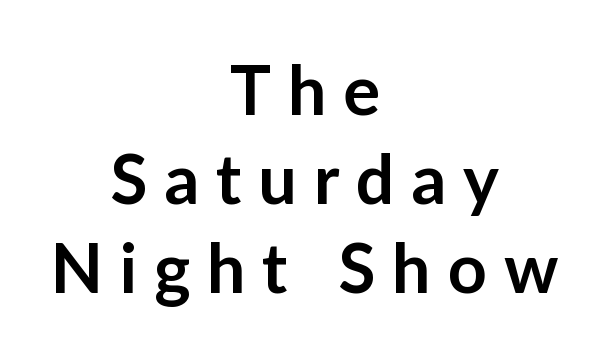
The image shows 68 px semibold sans-serif type, upright; set centered, normal line spacing (1.31x), unusually wide letter spacing (+0.25 em), not underlined; low stroke contrast and a medium x-height.
